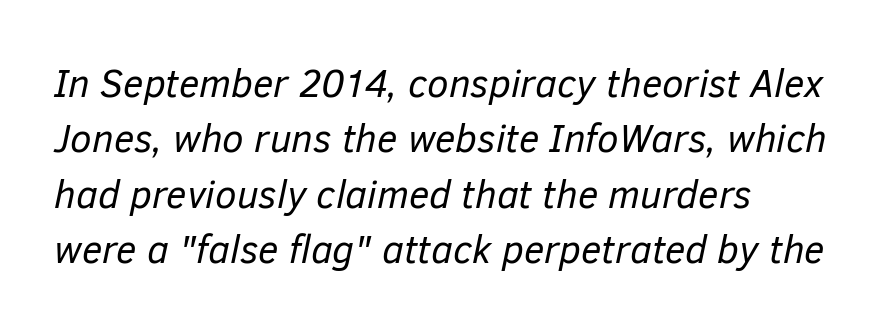
Q: Is the text bold? A: No.
Q: Is the text italic (slanted)? A: Yes, it leans right by about 12 degrees.
Q: Is the text underlined? A: No.
Q: How is the paragraph aligned? A: Left-aligned.
Q: Is the spacing between letters normal or unusually wide? A: Normal.
Q: Is the spacing between lines tight, normal or loose? A: Normal.
Q: Width (condensed, normal, or wide)? A: Normal.
Q: Stroke contrast? A: Low.
Q: x-height? A: Medium.
Q: Monospaced? A: No.
